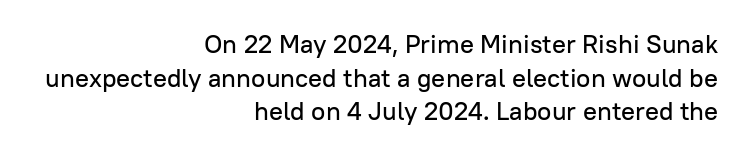
Q: Is the text italic (slanted)? A: No, it is upright.
Q: Is the text underlined? A: No.
Q: How is the paragraph aligned? A: Right-aligned.
Q: Is the spacing between letters normal or unusually wide? A: Normal.
Q: Is the spacing between lines tight, normal or loose? A: Normal.
